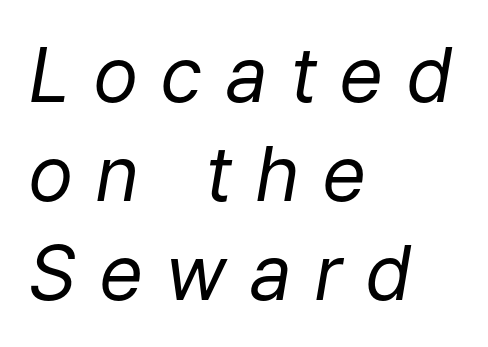
{"italic": "yes", "lean": "right", "slant_degrees": 9, "bold": "no", "weight": "regular", "width": "normal", "stroke_contrast": "low", "x_height": "medium", "monospaced": "no", "underline": "no", "align": "left", "line_spacing": "normal", "line_spacing_ratio": 1.3, "letter_spacing": "wide", "letter_spacing_em": 0.29, "glyph_px": 76}
